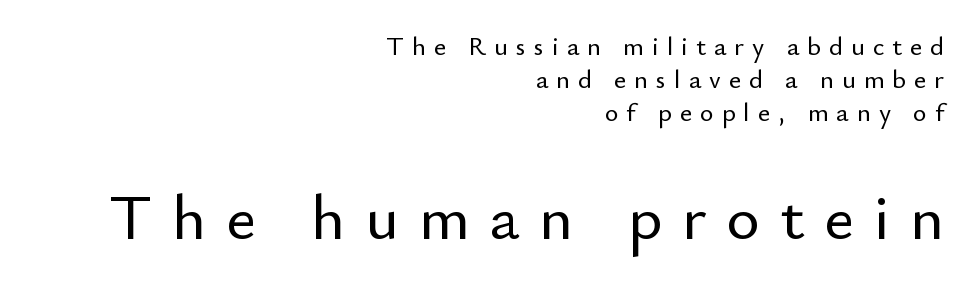
The image shows 64 px sans-serif type, upright; set right-aligned, normal line spacing (1.26x), unusually wide letter spacing (+0.31 em), not underlined; the second (bottom) block is 2.46x larger; low stroke contrast and a small x-height.
